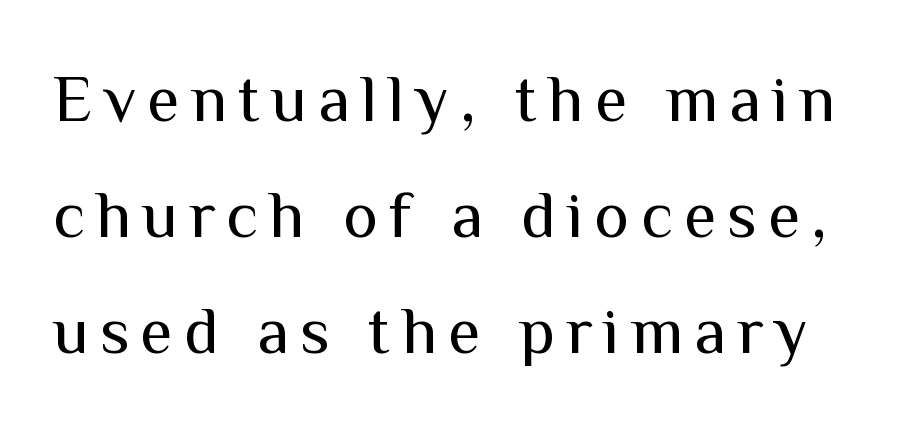
The type family on display is of the sans-serif kind. The foot of each line stays bare and open. The typeface has the unassuming heft of standard copy or less. Unlike italic type, these characters show no tilt at all. Looks like regular typesetting: each glyph gets only the width it needs.
